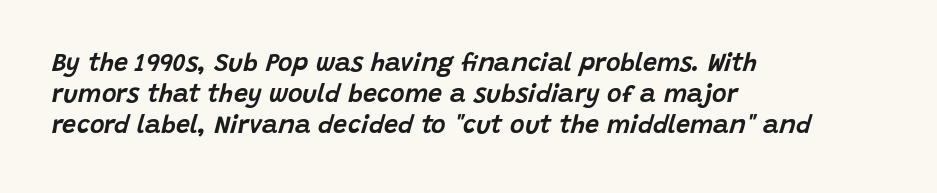
{"italic": "yes", "lean": "right", "slant_degrees": 15, "underline": "no", "align": "left", "line_spacing": "normal", "line_spacing_ratio": 1.25, "letter_spacing": "normal", "letter_spacing_em": 0.0, "glyph_px": 25}
